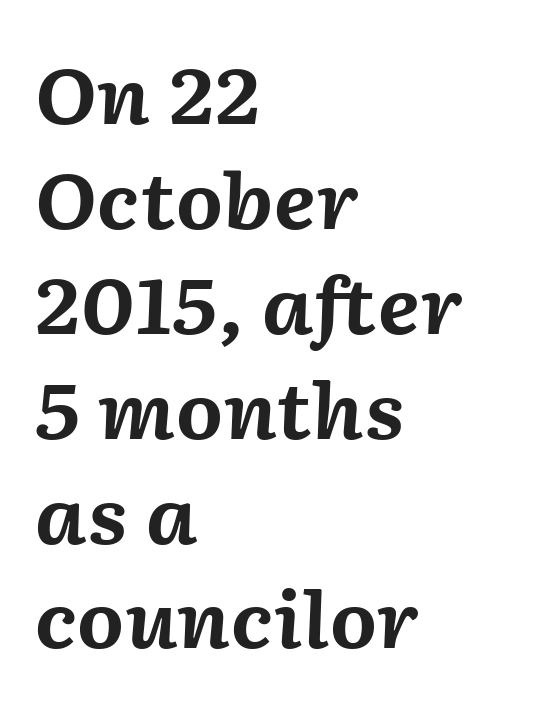
{"italic": "yes", "lean": "right", "slant_degrees": 2, "bold": "yes", "weight": "bold", "width": "normal", "stroke_contrast": "medium", "x_height": "medium", "monospaced": "no", "underline": "no", "align": "left", "line_spacing": "normal", "line_spacing_ratio": 1.38, "letter_spacing": "normal", "letter_spacing_em": 0.0, "glyph_px": 76}
